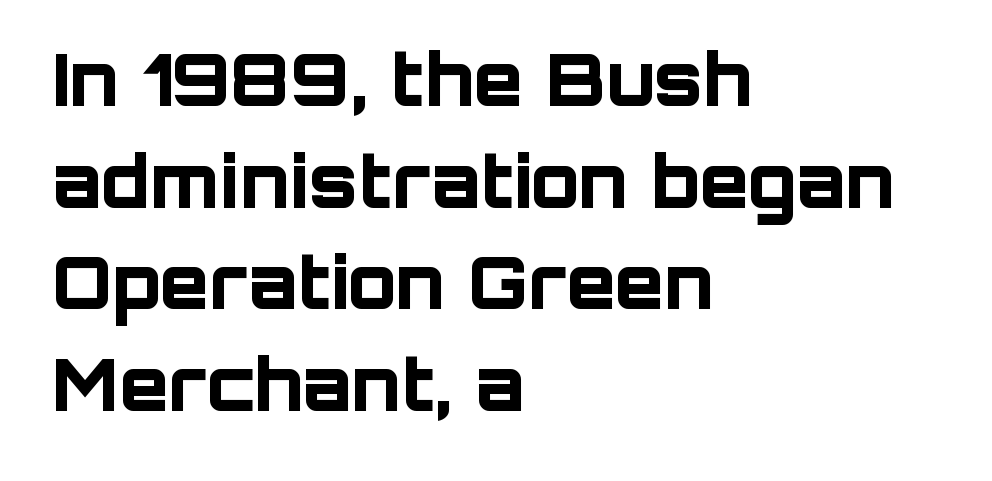
{"serif": "no", "italic": "no", "bold": "yes", "weight": "bold", "width": "normal", "stroke_contrast": "low", "x_height": "large", "monospaced": "no", "underline": "no", "align": "left", "line_spacing": "normal", "line_spacing_ratio": 1.41, "letter_spacing": "normal", "letter_spacing_em": 0.0, "glyph_px": 72}
